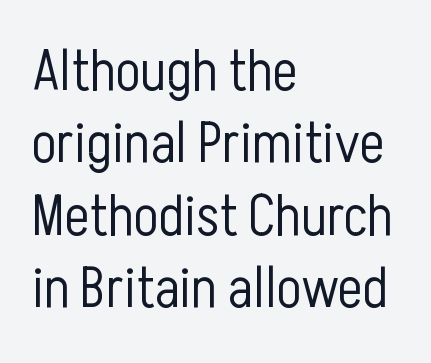
Q: Is the text bold? A: No.
Q: Is the text italic (slanted)? A: No, it is upright.
Q: Is the typeface a serif or a sans-serif typeface? A: Sans-serif.
Q: Is the text underlined? A: No.
Q: How is the paragraph aligned? A: Left-aligned.
Q: Is the spacing between letters normal or unusually wide? A: Normal.
Q: Is the spacing between lines tight, normal or loose? A: Normal.
Q: Width (condensed, normal, or wide)? A: Condensed.
Q: Stroke contrast? A: Low.
Q: x-height? A: Medium.
Q: Monospaced? A: No.
